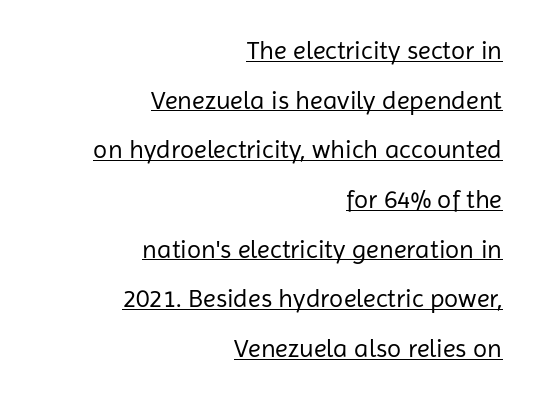
{"italic": "no", "bold": "no", "underline": "yes", "align": "right", "line_spacing": "loose", "line_spacing_ratio": 1.91, "letter_spacing": "normal", "letter_spacing_em": 0.0, "glyph_px": 26}
